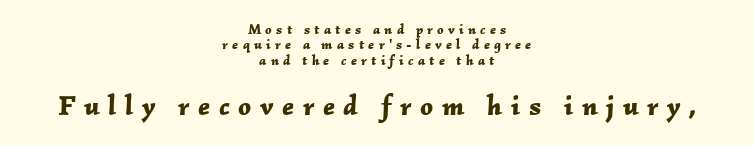
Both edges are ragged and mirror each other, which tells us the setting is centered. The letters advance in unequal steps, a hallmark of proportional type. The following chunk of copy outweighs the initial chunk in type size. One glance says dense: line gaps are narrower than usual.
